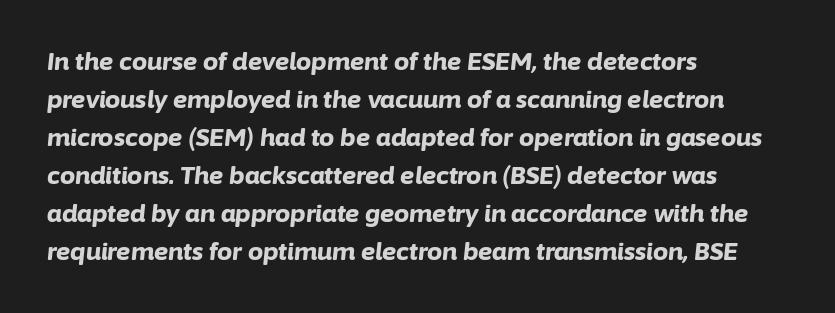
The image shows 24 px bold type, italic (leaning right); set left-aligned, normal line spacing (1.58x), normal letter spacing, not underlined.
